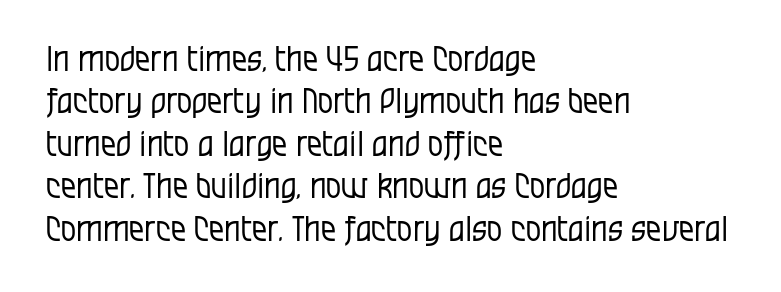
The image shows 34 px regular-weight, condensed sans-serif type, upright; set left-aligned, normal line spacing (1.25x), normal letter spacing, not underlined; low stroke contrast and a large x-height.
